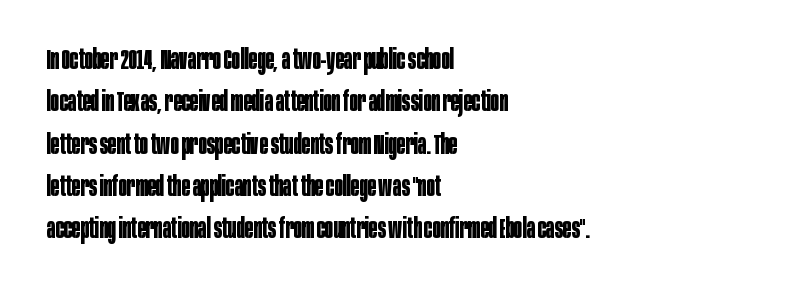
Lines of text with bare space underneath. Normally led — the rows are evenly, conventionally spaced. Look at the bottom of the vertical strokes: they stop flat, with no serifs. Style check: upright.
